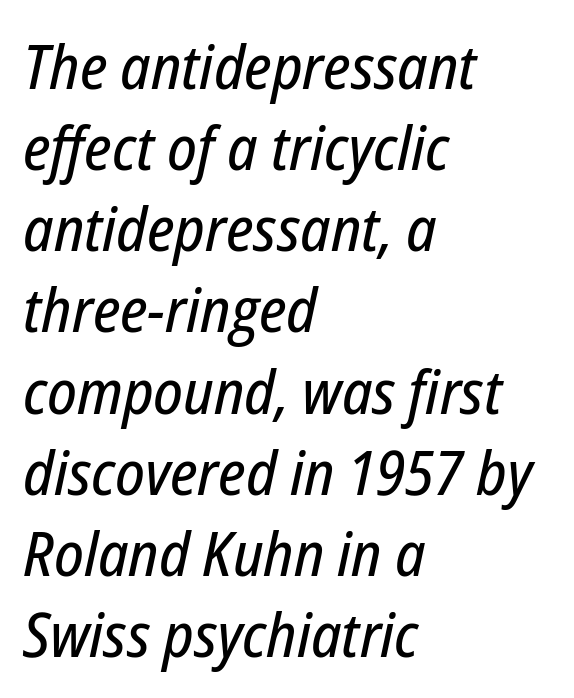
{"italic": "yes", "lean": "right", "slant_degrees": 12, "width": "condensed", "stroke_contrast": "low", "x_height": "medium", "monospaced": "no", "underline": "no", "align": "left", "line_spacing": "normal", "line_spacing_ratio": 1.33, "letter_spacing": "normal", "letter_spacing_em": 0.0, "glyph_px": 61}
